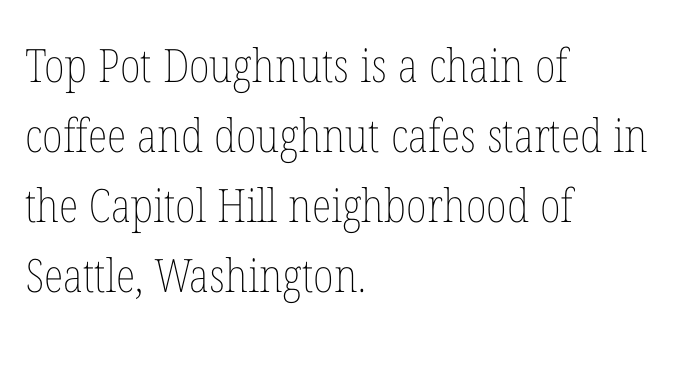
{"italic": "no", "bold": "no", "weight": "thin", "width": "condensed", "stroke_contrast": "low", "x_height": "medium", "monospaced": "no", "underline": "no", "align": "left", "line_spacing": "normal", "line_spacing_ratio": 1.52, "letter_spacing": "normal", "letter_spacing_em": 0.0, "glyph_px": 46}
